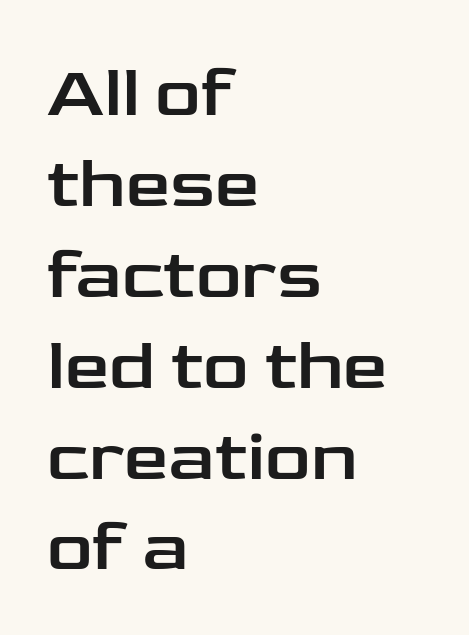
Q: Is the text italic (slanted)? A: No, it is upright.
Q: Is the typeface a serif or a sans-serif typeface? A: Sans-serif.
Q: Is the text underlined? A: No.
Q: How is the paragraph aligned? A: Left-aligned.
Q: Is the spacing between letters normal or unusually wide? A: Normal.
Q: Is the spacing between lines tight, normal or loose? A: Normal.
Q: Width (condensed, normal, or wide)? A: Wide.
Q: Stroke contrast? A: Low.
Q: x-height? A: Medium.
Q: Monospaced? A: No.
